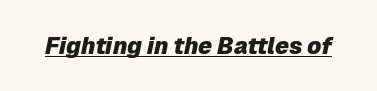
{"italic": "yes", "lean": "right", "slant_degrees": 12, "bold": "yes", "underline": "yes", "letter_spacing": "normal", "letter_spacing_em": 0.0, "glyph_px": 23}
